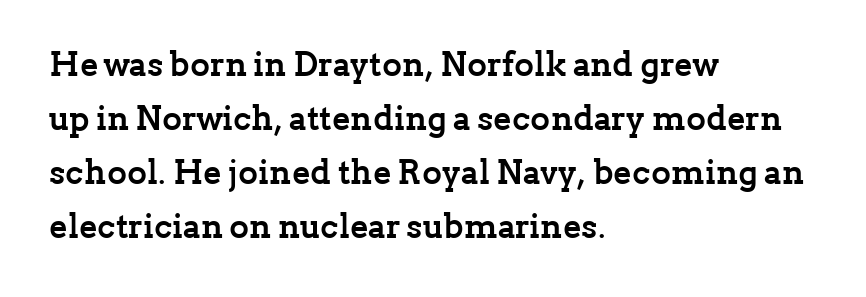
Q: Is the text bold? A: Yes.
Q: Is the text italic (slanted)? A: No, it is upright.
Q: Is the typeface a serif or a sans-serif typeface? A: Serif.
Q: Is the text underlined? A: No.
Q: How is the paragraph aligned? A: Left-aligned.
Q: Is the spacing between letters normal or unusually wide? A: Normal.
Q: Is the spacing between lines tight, normal or loose? A: Normal.
Q: Width (condensed, normal, or wide)? A: Normal.
Q: Stroke contrast? A: Low.
Q: x-height? A: Medium.
Q: Monospaced? A: No.
